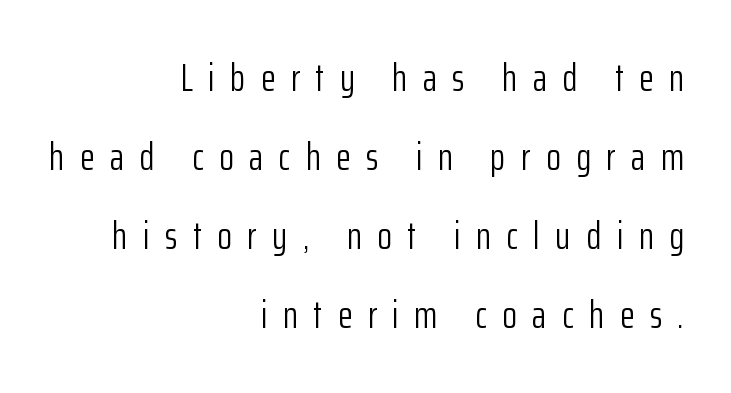
{"serif": "no", "italic": "no", "bold": "no", "weight": "light", "width": "condensed", "stroke_contrast": "low", "x_height": "medium", "monospaced": "no", "underline": "no", "align": "right", "line_spacing": "loose", "line_spacing_ratio": 2.08, "letter_spacing": "wide", "letter_spacing_em": 0.41, "glyph_px": 38}
